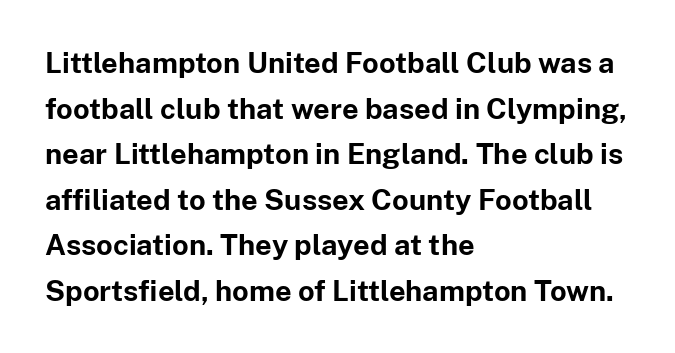
{"serif": "no", "italic": "no", "bold": "yes", "weight": "bold", "width": "normal", "stroke_contrast": "low", "x_height": "medium", "monospaced": "no", "underline": "no", "align": "left", "line_spacing": "normal", "line_spacing_ratio": 1.57, "letter_spacing": "normal", "letter_spacing_em": 0.0, "glyph_px": 29}
